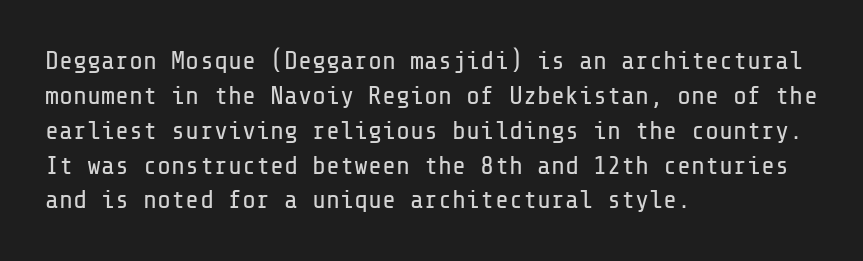
The strip under each line holds only bare page. Short note: letters normally spaced. The axis of the letterforms is exactly vertical. Line spacing here is normal. The rendering anchors every line to the left-hand side.
